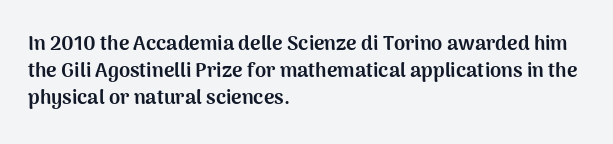
Q: Is the text bold? A: Yes.
Q: Is the text italic (slanted)? A: No, it is upright.
Q: Is the text underlined? A: No.
Q: How is the paragraph aligned? A: Left-aligned.
Q: Is the spacing between letters normal or unusually wide? A: Normal.
Q: Is the spacing between lines tight, normal or loose? A: Normal.
